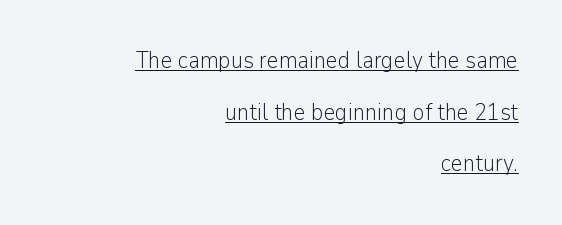
Q: Is the text bold? A: No.
Q: Is the text italic (slanted)? A: No, it is upright.
Q: Is the text underlined? A: Yes.
Q: How is the paragraph aligned? A: Right-aligned.
Q: Is the spacing between letters normal or unusually wide? A: Normal.
Q: Is the spacing between lines tight, normal or loose? A: Loose.
